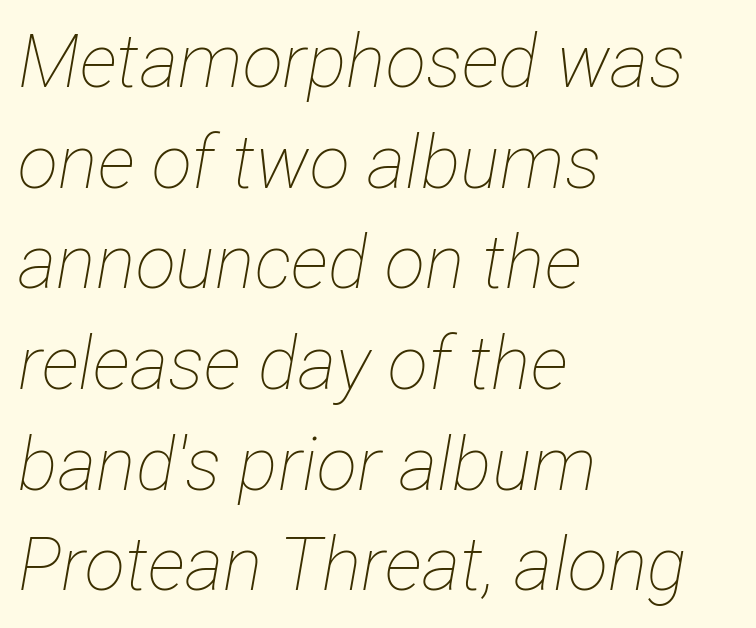
The image shows 74 px thin, condensed type, italic (leaning right); set left-aligned, normal line spacing (1.36x), normal letter spacing, not underlined; low stroke contrast and a medium x-height.
